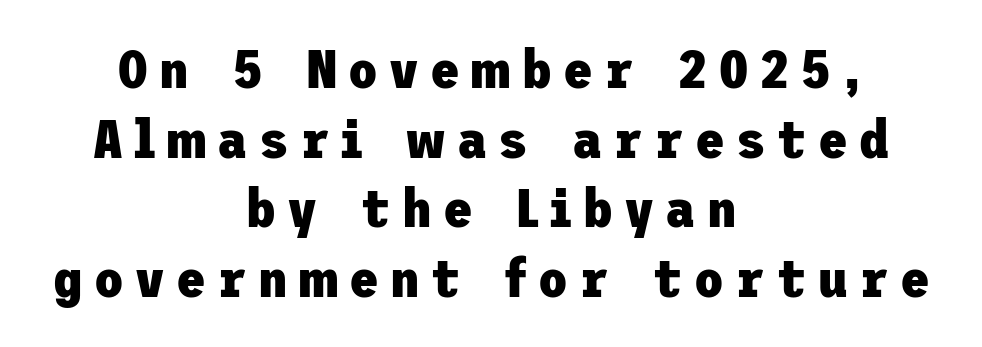
The image shows 54 px heavy sans-serif type, upright; set centered, normal line spacing (1.29x), unusually wide letter spacing (+0.21 em), not underlined; low stroke contrast and a medium x-height.
